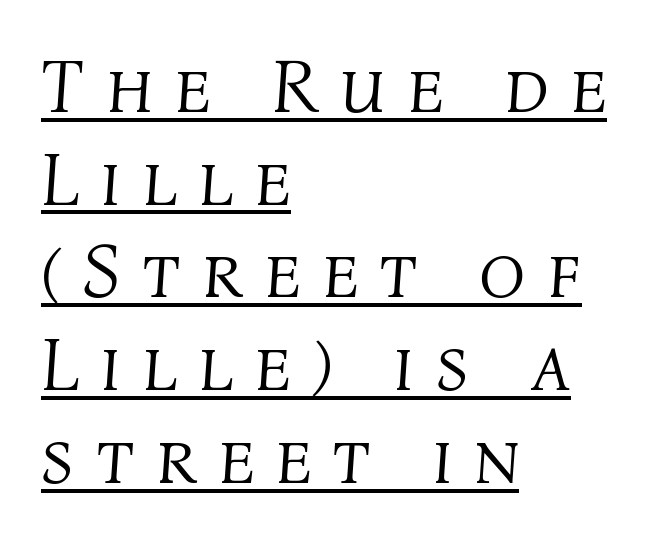
Q: Is the text bold? A: No.
Q: Is the text italic (slanted)? A: Yes, it leans right by about 4 degrees.
Q: Is the text underlined? A: Yes.
Q: How is the paragraph aligned? A: Left-aligned.
Q: Is the spacing between letters normal or unusually wide? A: Unusually wide.
Q: Width (condensed, normal, or wide)? A: Normal.
Q: Stroke contrast? A: Medium.
Q: x-height? A: Medium.
Q: Monospaced? A: No.
